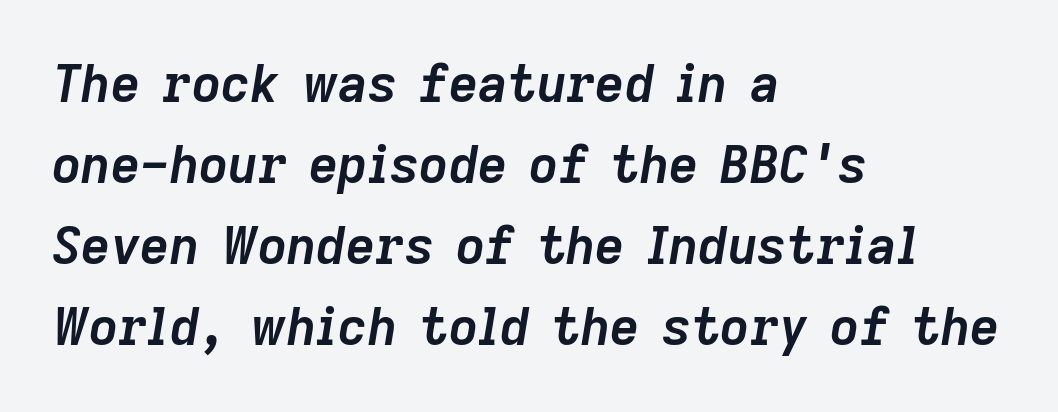
{"italic": "yes", "lean": "right", "slant_degrees": 9, "bold": "yes", "weight": "semibold", "width": "normal", "stroke_contrast": "low", "x_height": "medium", "monospaced": "no", "underline": "no", "align": "left", "line_spacing": "normal", "line_spacing_ratio": 1.59, "letter_spacing": "normal", "letter_spacing_em": 0.0, "glyph_px": 51}
